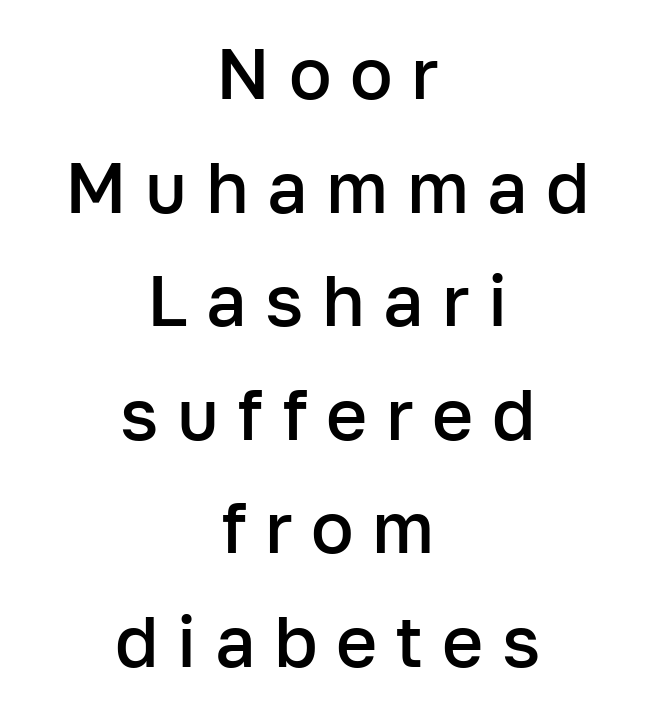
{"serif": "no", "italic": "no", "bold": "semi", "weight": "semibold", "width": "normal", "stroke_contrast": "low", "x_height": "medium", "monospaced": "no", "underline": "no", "align": "center", "line_spacing": "normal", "line_spacing_ratio": 1.6, "letter_spacing": "wide", "letter_spacing_em": 0.26, "glyph_px": 71}
